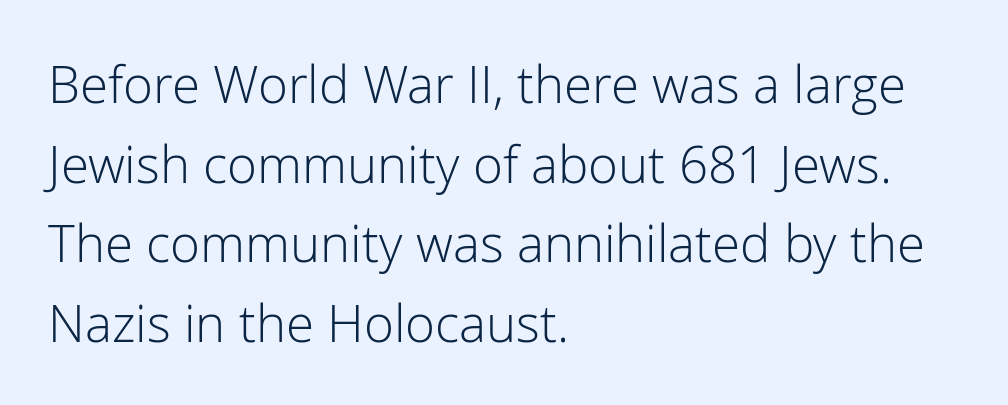
Stems and bowls with no extra thickness — not bold. Serifs: no, the terminals of the letterforms are clean. Posture: vertical. Varying glyph widths throughout — classic text-font behaviour. Each row of text sits above clean, open space. The lines in this sample share a left origin and differ only in where they stop.
